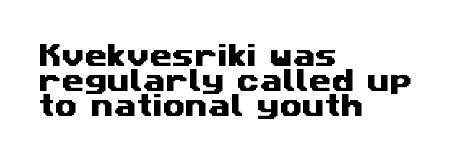
{"underline": "no", "align": "left", "line_spacing": "tight", "line_spacing_ratio": 0.96, "letter_spacing": "normal", "letter_spacing_em": 0.0, "glyph_px": 26}
